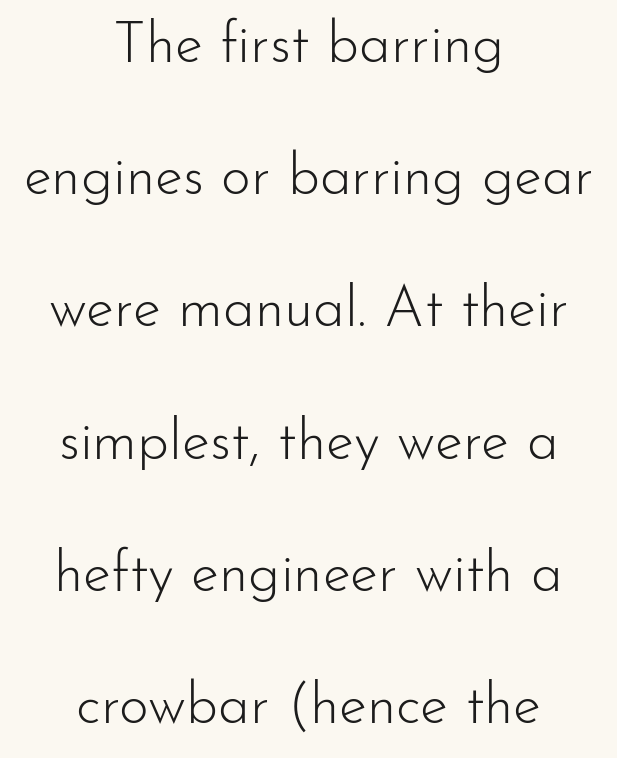
Heft: none added — not bold. This rendering leaves character spacing at its baseline value. The block of text is sparse from top to bottom, with ample space between rows. The passage is arranged like a title page — every line centered. Every character sits straight up, as roman type does. A typesetter would call this proportional, since set widths differ per character.
